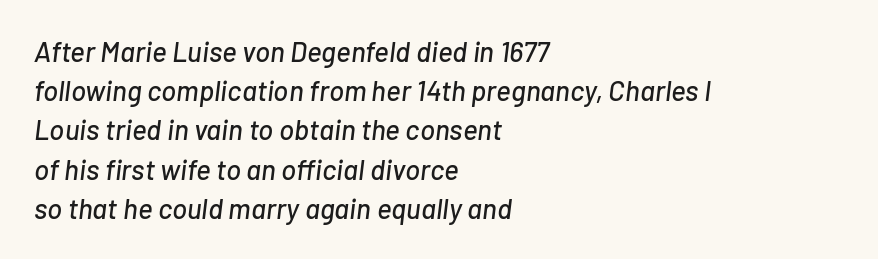
Q: Is the text italic (slanted)? A: Yes, it leans right by about 7 degrees.
Q: Is the text underlined? A: No.
Q: How is the paragraph aligned? A: Left-aligned.
Q: Is the spacing between letters normal or unusually wide? A: Normal.
Q: Is the spacing between lines tight, normal or loose? A: Normal.
Q: Width (condensed, normal, or wide)? A: Normal.
Q: Stroke contrast? A: Low.
Q: x-height? A: Medium.
Q: Monospaced? A: No.
